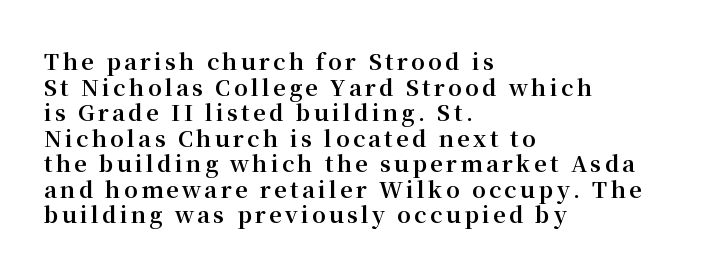
Line beginnings align vertically; line endings do not. When letters stand straight like this, we call the style roman or upright. Lines of text with bare space underneath. The rendering uses a bold face; every stroke is thick and dark.
